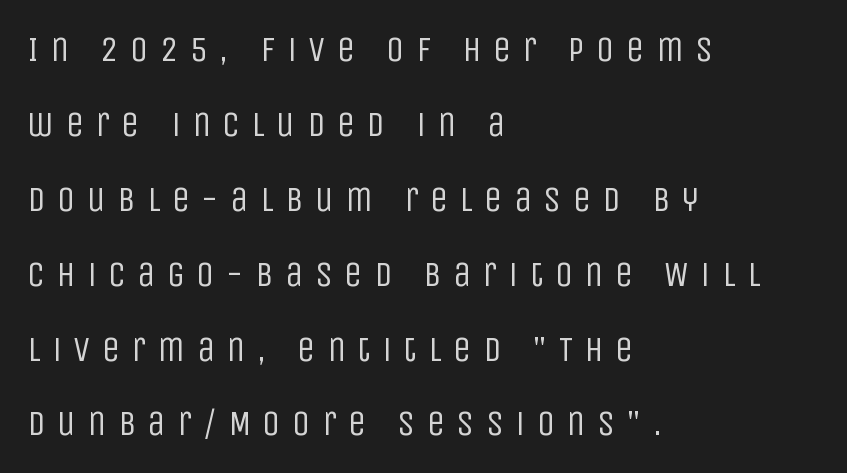
{"serif": "no", "italic": "no", "bold": "no", "weight": "regular", "width": "condensed", "stroke_contrast": "low", "x_height": "large", "monospaced": "no", "underline": "no", "align": "left", "line_spacing": "loose", "line_spacing_ratio": 2.08, "letter_spacing": "wide", "letter_spacing_em": 0.32, "glyph_px": 36}
